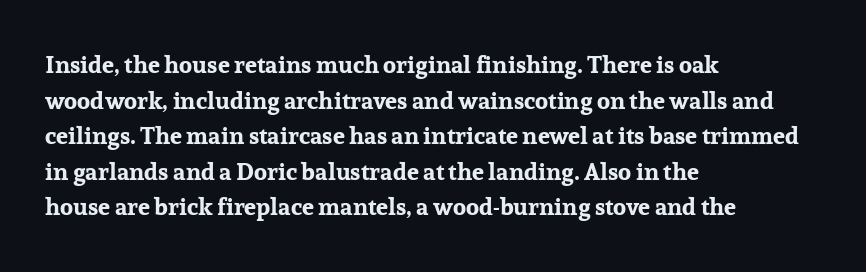
{"italic": "no", "bold": "yes", "underline": "no", "align": "left", "line_spacing": "normal", "line_spacing_ratio": 1.48, "letter_spacing": "normal", "letter_spacing_em": 0.0, "glyph_px": 24}
